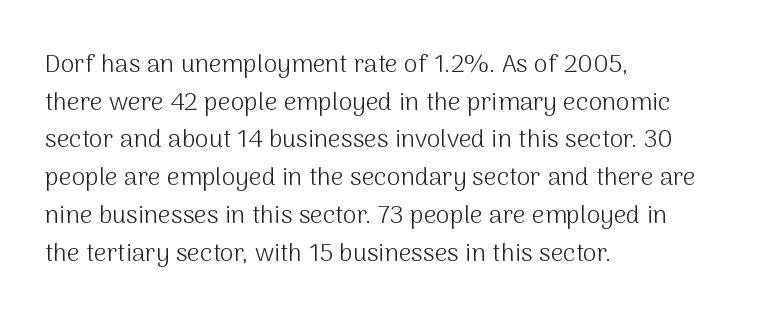
{"italic": "no", "bold": "no", "underline": "no", "align": "left", "line_spacing": "normal", "line_spacing_ratio": 1.51, "letter_spacing": "normal", "letter_spacing_em": 0.0, "glyph_px": 25}
